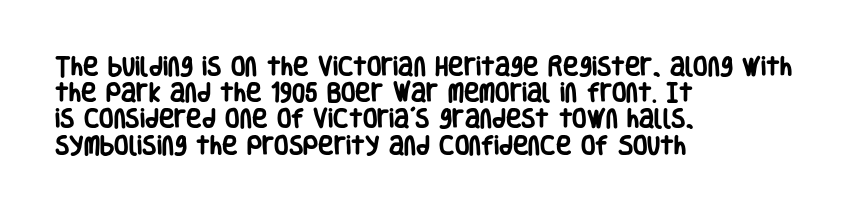
Q: Is the text bold? A: Yes.
Q: Is the text italic (slanted)? A: No, it is upright.
Q: Is the text underlined? A: No.
Q: How is the paragraph aligned? A: Left-aligned.
Q: Is the spacing between letters normal or unusually wide? A: Normal.
Q: Is the spacing between lines tight, normal or loose? A: Normal.
